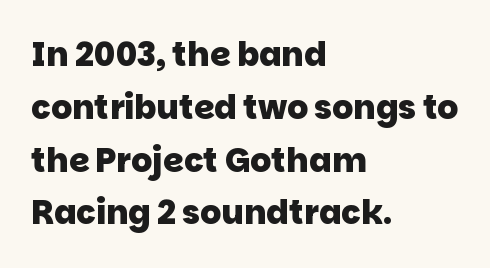
Font category for this specimen: sans-serif. In terms of letterspacing, this is plain default setting. All the whitespace from short lines collects on the right. Proportional: the letters do not fall into vertical columns. A normal amount of white space separates one row of letters from the next. Descenders are the only things crossing below the line.
